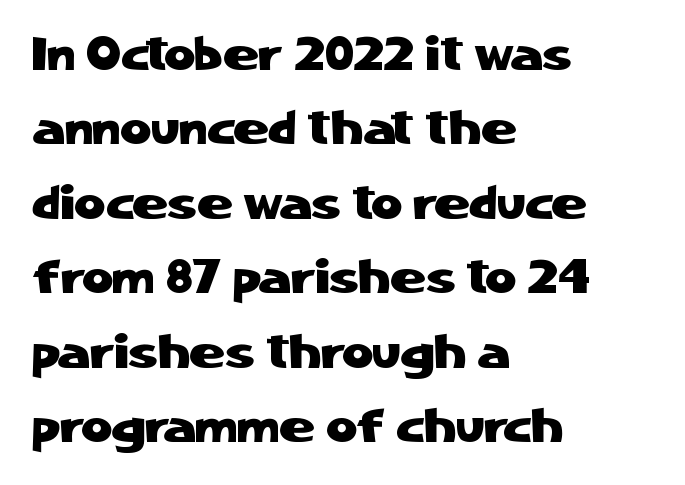
Q: Is the text italic (slanted)? A: No, it is upright.
Q: Is the typeface a serif or a sans-serif typeface? A: Sans-serif.
Q: Is the text underlined? A: No.
Q: How is the paragraph aligned? A: Left-aligned.
Q: Is the spacing between letters normal or unusually wide? A: Normal.
Q: Is the spacing between lines tight, normal or loose? A: Normal.
Q: Width (condensed, normal, or wide)? A: Normal.
Q: Stroke contrast? A: Low.
Q: x-height? A: Medium.
Q: Monospaced? A: No.
